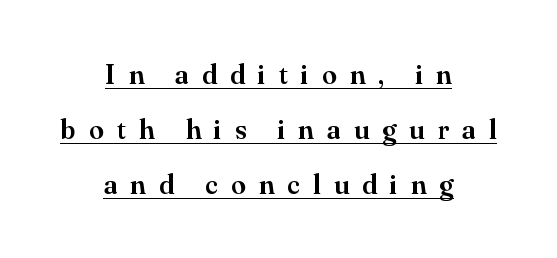
Q: Is the text bold? A: Semi-bold.
Q: Is the text italic (slanted)? A: No, it is upright.
Q: Is the typeface a serif or a sans-serif typeface? A: Serif.
Q: Is the text underlined? A: Yes.
Q: How is the paragraph aligned? A: Centered.
Q: Is the spacing between letters normal or unusually wide? A: Unusually wide.
Q: Is the spacing between lines tight, normal or loose? A: Loose.
Q: Width (condensed, normal, or wide)? A: Normal.
Q: Stroke contrast? A: Medium.
Q: x-height? A: Small.
Q: Monospaced? A: No.
